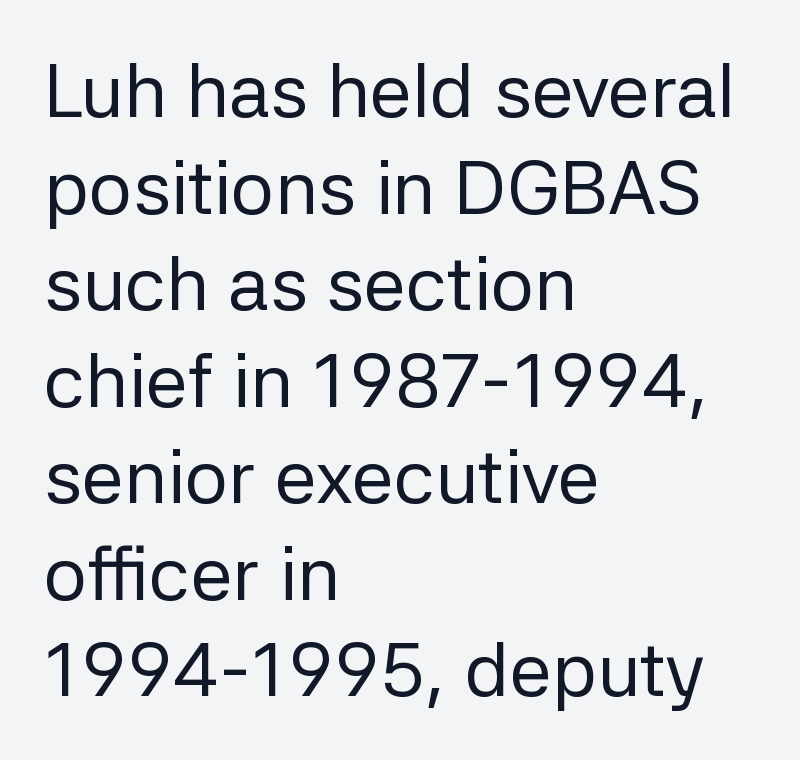
Observe the absence of serifs on each vertical stroke in this sample. The passage shown is typed in a proportional face where columns would drift. A typesetter would call this leading conventional body-copy spacing. This rendering features lettering with no underline. All the whitespace from short lines collects on the right.
